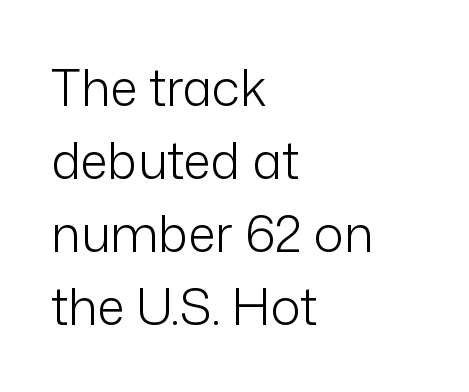
The image shows 50 px light sans-serif type, upright; set left-aligned, normal line spacing (1.46x), normal letter spacing, not underlined; low stroke contrast and a medium x-height.
